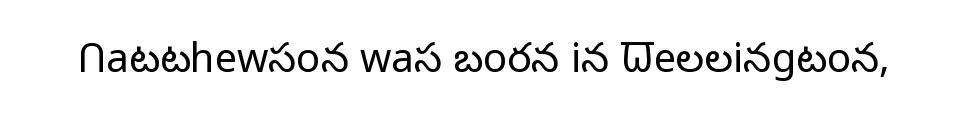
{"serif": "no", "italic": "no", "bold": "no", "weight": "light", "width": "normal", "stroke_contrast": "low", "x_height": "medium", "monospaced": "no", "underline": "no", "letter_spacing": "normal", "letter_spacing_em": 0.0, "glyph_px": 40}
